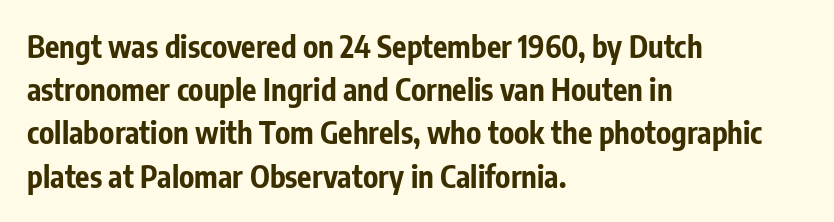
Q: Is the text bold? A: Yes.
Q: Is the text italic (slanted)? A: No, it is upright.
Q: Is the typeface a serif or a sans-serif typeface? A: Sans-serif.
Q: Is the text underlined? A: No.
Q: How is the paragraph aligned? A: Left-aligned.
Q: Is the spacing between letters normal or unusually wide? A: Normal.
Q: Is the spacing between lines tight, normal or loose? A: Normal.
Q: Width (condensed, normal, or wide)? A: Condensed.
Q: Stroke contrast? A: Low.
Q: x-height? A: Medium.
Q: Monospaced? A: No.
